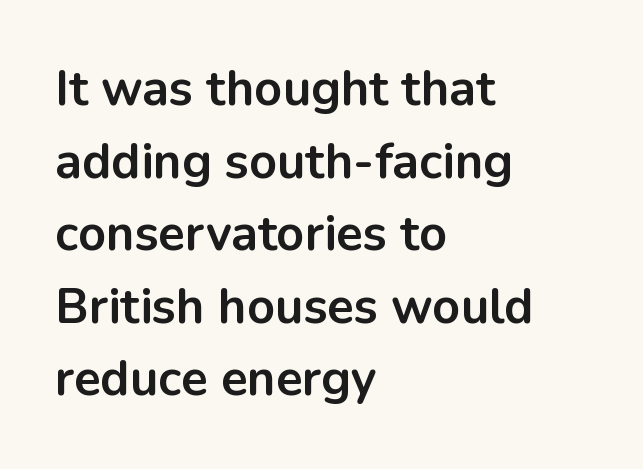
{"serif": "no", "italic": "no", "bold": "yes", "weight": "bold", "width": "normal", "stroke_contrast": "low", "x_height": "medium", "monospaced": "no", "underline": "no", "align": "left", "line_spacing": "normal", "line_spacing_ratio": 1.48, "letter_spacing": "normal", "letter_spacing_em": 0.0, "glyph_px": 49}
